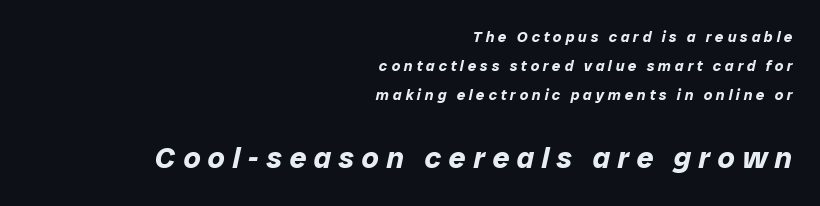
The passage is arranged like a letterhead date or caption credit — flush right. Nobody drew a line under any word here. Each glyph is drawn with heavy, bold strokes. Would a proofreader flag this as italicized? Yes.
